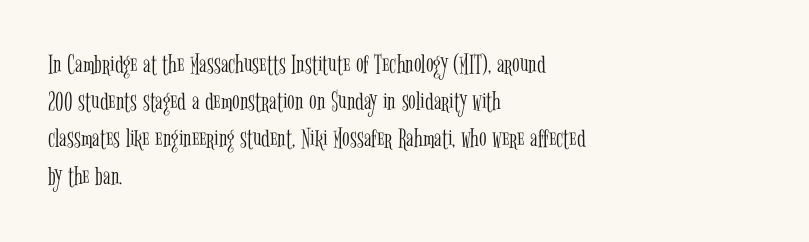
The image shows 28 px light, condensed serif type, upright; set left-aligned, normal line spacing (1.33x), normal letter spacing, not underlined; low stroke contrast and a medium x-height.
